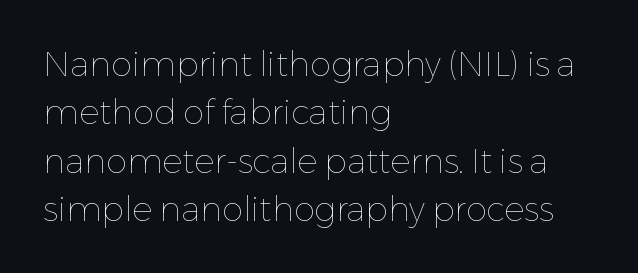
The image shows 34 px thin type, upright; set left-aligned, normal line spacing (1.42x), normal letter spacing, not underlined; low stroke contrast and a medium x-height.
